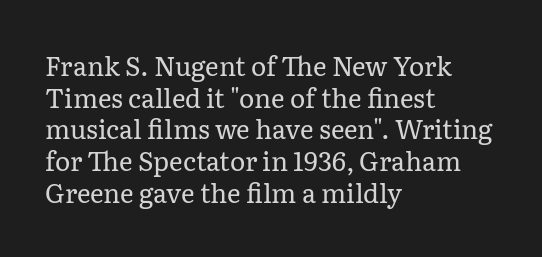
{"italic": "no", "bold": "no", "underline": "no", "align": "left", "line_spacing_ratio": 1.22, "letter_spacing": "normal", "letter_spacing_em": 0.0, "glyph_px": 26}
